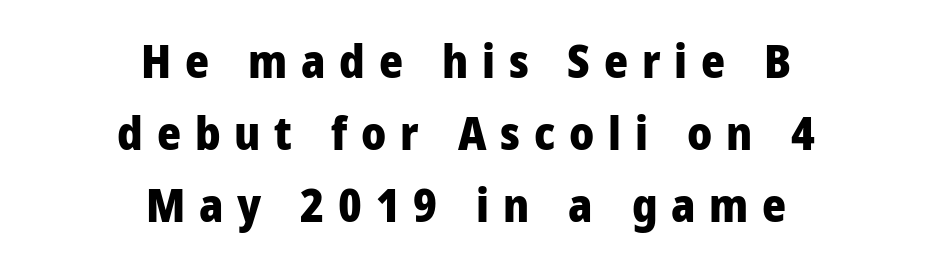
Q: Is the text bold? A: Yes.
Q: Is the text italic (slanted)? A: No, it is upright.
Q: Is the typeface a serif or a sans-serif typeface? A: Sans-serif.
Q: Is the text underlined? A: No.
Q: How is the paragraph aligned? A: Centered.
Q: Is the spacing between letters normal or unusually wide? A: Unusually wide.
Q: Is the spacing between lines tight, normal or loose? A: Normal.
Q: Width (condensed, normal, or wide)? A: Normal.
Q: Stroke contrast? A: Low.
Q: x-height? A: Medium.
Q: Monospaced? A: No.
